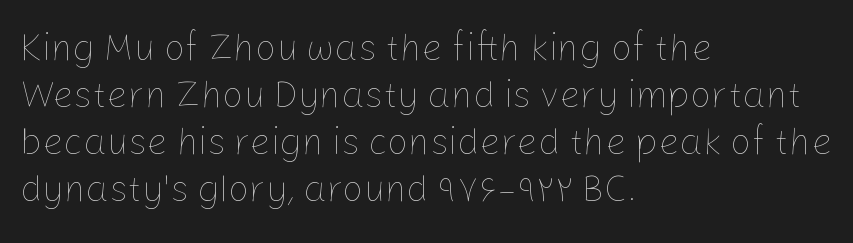
Q: Is the text bold? A: No.
Q: Is the text italic (slanted)? A: No, it is upright.
Q: Is the text underlined? A: No.
Q: How is the paragraph aligned? A: Left-aligned.
Q: Is the spacing between letters normal or unusually wide? A: Normal.
Q: Is the spacing between lines tight, normal or loose? A: Normal.
Q: Width (condensed, normal, or wide)? A: Normal.
Q: Stroke contrast? A: Low.
Q: x-height? A: Medium.
Q: Monospaced? A: No.
